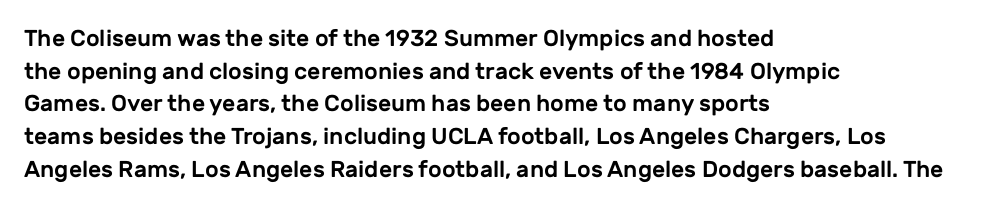
{"italic": "no", "underline": "no", "align": "left", "line_spacing": "normal", "line_spacing_ratio": 1.42, "letter_spacing": "normal", "letter_spacing_em": 0.0, "glyph_px": 23}
